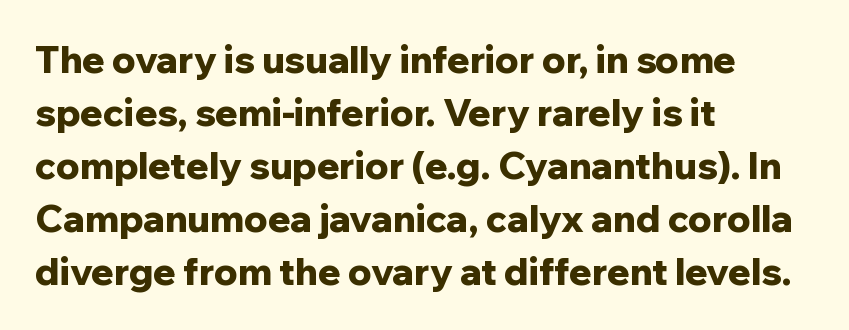
The image shows 37 px bold sans-serif type, upright; set left-aligned, normal line spacing (1.43x), normal letter spacing, not underlined; low stroke contrast and a medium x-height.
